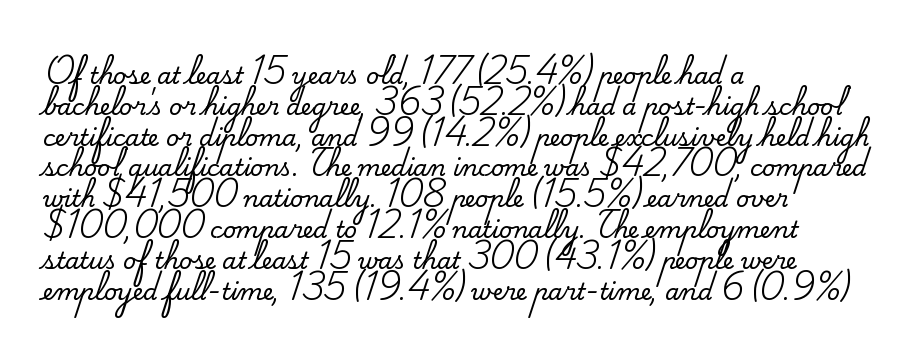
The image shows 23 px text type; set left-aligned, normal line spacing (1.34x), normal letter spacing, not underlined.
